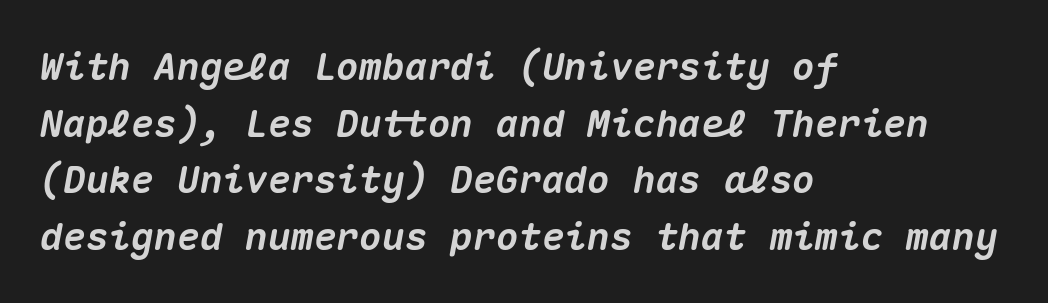
{"italic": "yes", "lean": "right", "slant_degrees": 10, "bold": "yes", "weight": "heavy", "width": "normal", "stroke_contrast": "medium", "x_height": "medium", "monospaced": "yes", "underline": "no", "align": "left", "line_spacing": "normal", "line_spacing_ratio": 1.49, "letter_spacing": "normal", "letter_spacing_em": 0.0, "glyph_px": 38}
